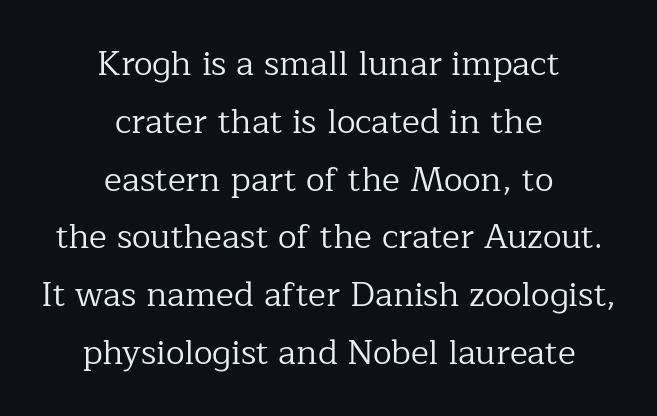
Q: Is the text bold? A: No.
Q: Is the text italic (slanted)? A: No, it is upright.
Q: Is the typeface a serif or a sans-serif typeface? A: Serif.
Q: Is the text underlined? A: No.
Q: How is the paragraph aligned? A: Centered.
Q: Is the spacing between letters normal or unusually wide? A: Normal.
Q: Is the spacing between lines tight, normal or loose? A: Normal.
Q: Width (condensed, normal, or wide)? A: Normal.
Q: Stroke contrast? A: Low.
Q: x-height? A: Medium.
Q: Monospaced? A: No.
